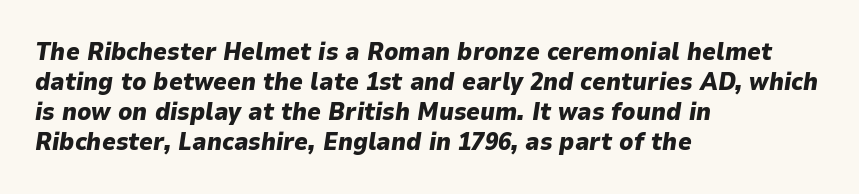
The block of text has a typical density, with ordinary space between rows. There is no visible air inserted between adjacent glyphs. The paragraph shown leans on its left margin. Bold? Absolutely — the strokes are thick and heavy. A bare baseline throughout the passage.
